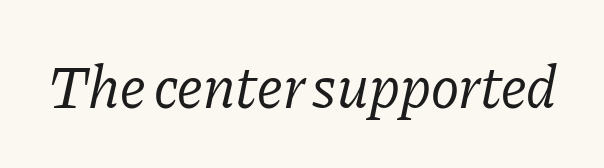
This rendering employs a face with finishing strokes, i.e., a serif. Note the varied advance widths — an 'i' is clearly narrower than an 'm'. The face looks like a standard text weight, possibly lighter. Caption: standard tracking, unaltered. The string is rendered with underlining switched off. Yep, that's italic — everything's leaning.
